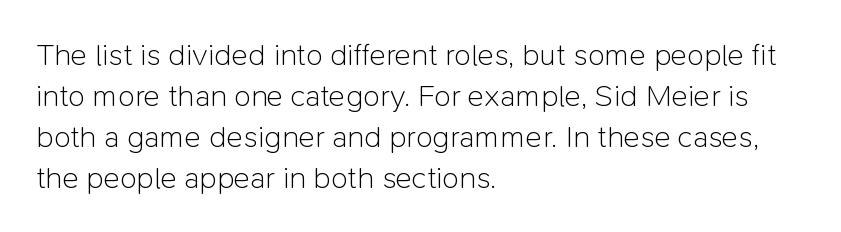
{"serif": "no", "italic": "no", "bold": "no", "weight": "light", "width": "normal", "stroke_contrast": "low", "x_height": "medium", "monospaced": "no", "underline": "no", "align": "left", "line_spacing": "normal", "line_spacing_ratio": 1.32, "letter_spacing": "normal", "letter_spacing_em": 0.0, "glyph_px": 31}
